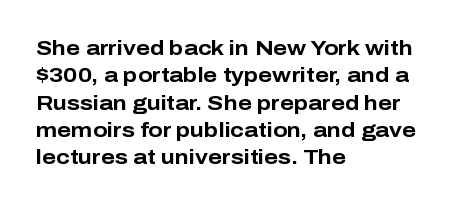
The rendering anchors every line to the left-hand side. This is the regular roman posture of the typeface. A normal amount of white space separates one row of letters from the next. The face used here is rendered with its standard letterfit. A clean baseline with only descenders dipping below it. The sample has been set heavy, in full bold.
